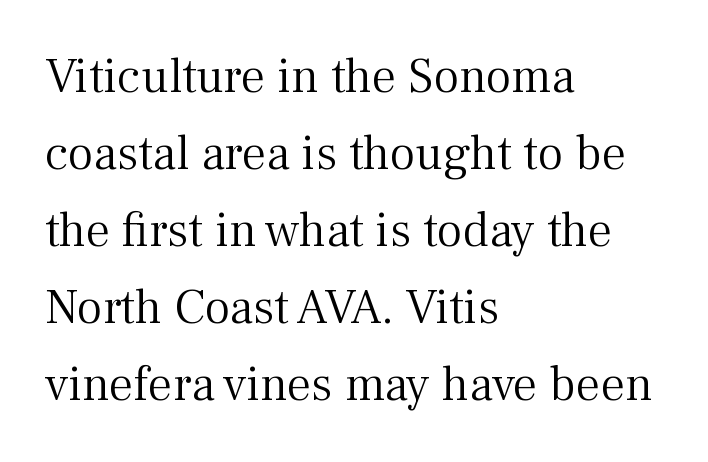
{"serif": "yes", "italic": "no", "bold": "no", "weight": "light", "width": "normal", "stroke_contrast": "medium", "x_height": "medium", "monospaced": "no", "underline": "no", "align": "left", "line_spacing": "normal", "line_spacing_ratio": 1.57, "letter_spacing": "normal", "letter_spacing_em": 0.0, "glyph_px": 49}
